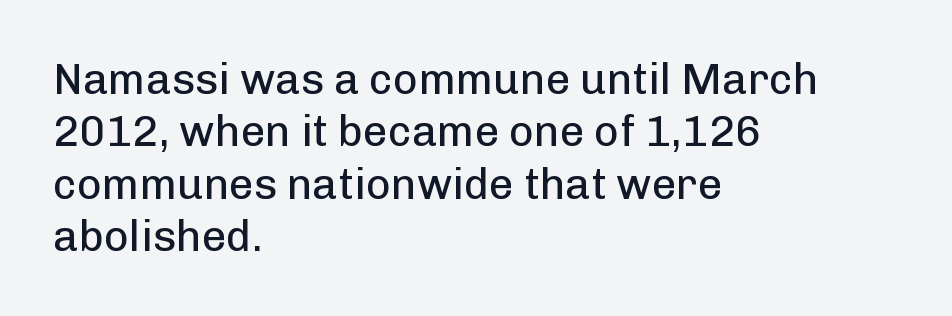
A bare baseline throughout the passage. Varying glyph widths throughout — classic text-font behaviour. This rendering uses left alignment, leaving the right contour irregular. Tracking value appears to be zero — textbook default spacing.
